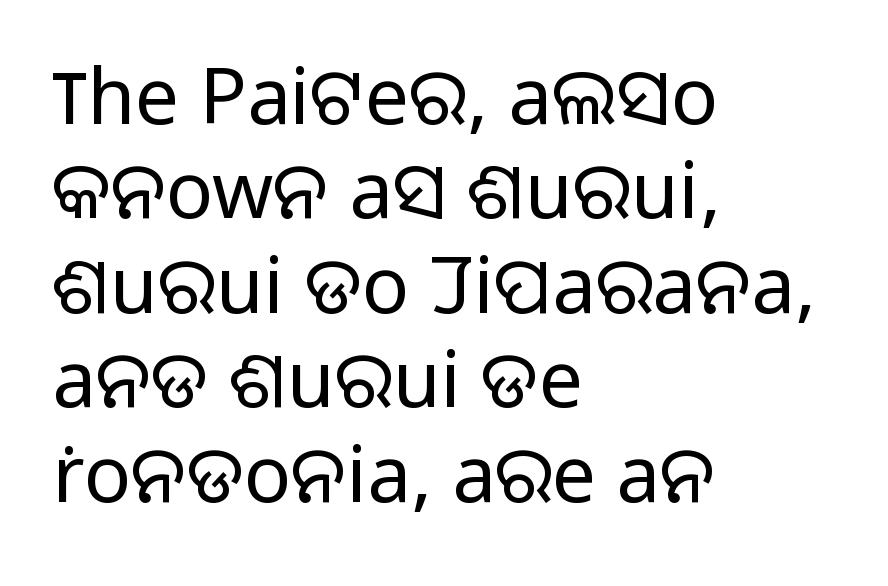
Q: Is the text bold? A: No.
Q: Is the text italic (slanted)? A: No, it is upright.
Q: Is the typeface a serif or a sans-serif typeface? A: Sans-serif.
Q: Is the text underlined? A: No.
Q: How is the paragraph aligned? A: Left-aligned.
Q: Is the spacing between letters normal or unusually wide? A: Normal.
Q: Width (condensed, normal, or wide)? A: Normal.
Q: Stroke contrast? A: Low.
Q: x-height? A: Medium.
Q: Monospaced? A: No.
